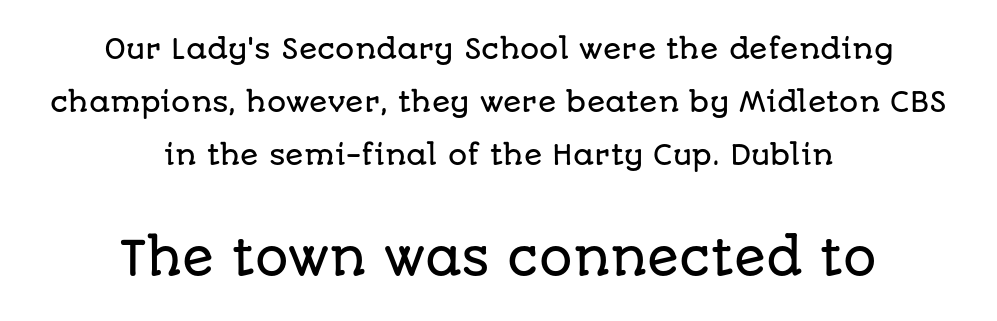
{"serif": "no", "italic": "no", "width": "normal", "stroke_contrast": "low", "x_height": "large", "monospaced": "no", "underline": "no", "align": "center", "line_spacing": "loose", "line_spacing_ratio": 1.96, "letter_spacing": "normal", "letter_spacing_em": 0.0, "larger_block": "second", "size_ratio": 1.74, "glyph_px": 47}
